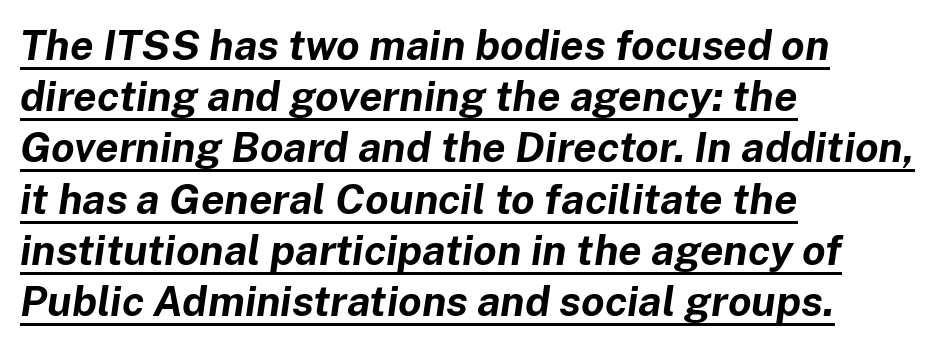
The image shows 42 px bold type, italic (leaning right); set left-aligned, line spacing 1.22x, normal letter spacing, underlined; low stroke contrast and a medium x-height.
